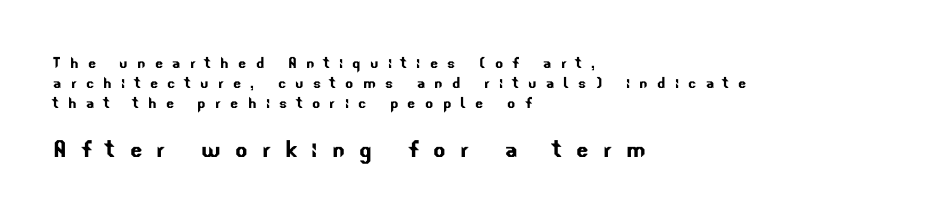
The image shows 29 px sans-serif type; set left-aligned, tight line spacing (1.04x), unusually wide letter spacing (+0.49 em), not underlined; the second (bottom) block is 1.53x larger; low stroke contrast and a small x-height.
